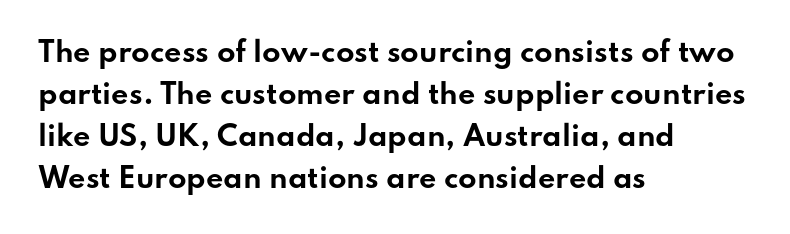
{"italic": "no", "bold": "yes", "underline": "no", "align": "left", "line_spacing": "normal", "line_spacing_ratio": 1.55, "letter_spacing": "normal", "letter_spacing_em": 0.0, "glyph_px": 27}
